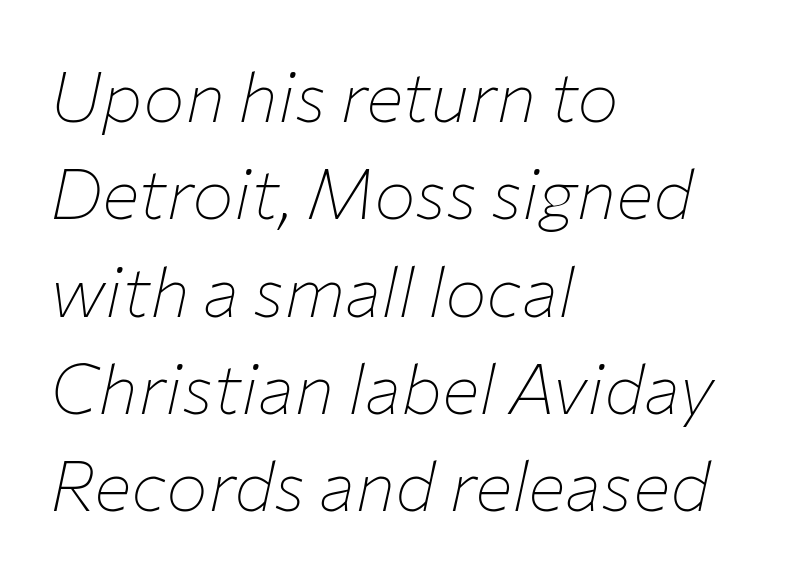
The image shows 70 px thin type, italic (leaning right); set left-aligned, normal line spacing (1.39x), normal letter spacing, not underlined; low stroke contrast and a medium x-height.
